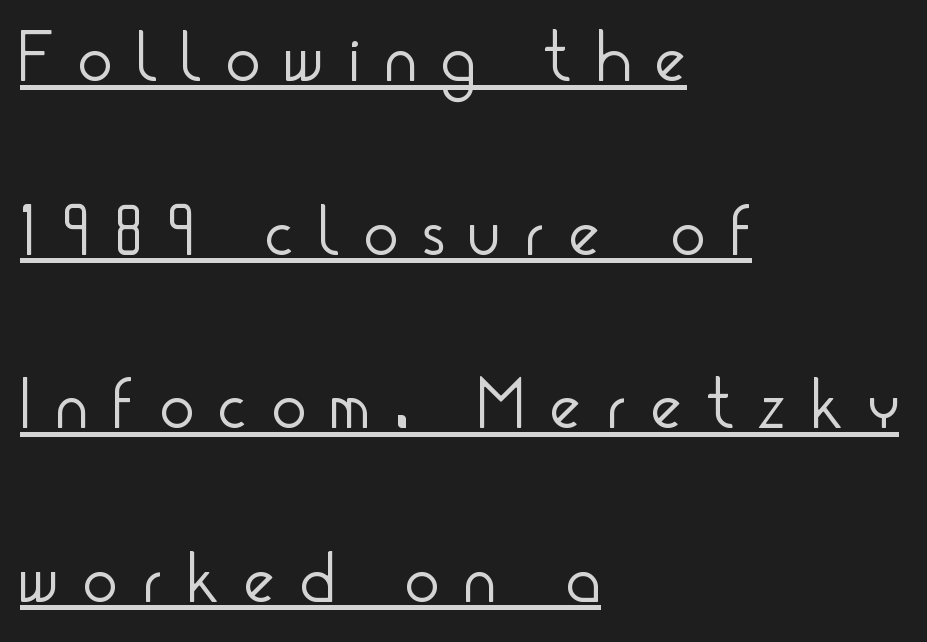
Q: Is the text bold? A: No.
Q: Is the text italic (slanted)? A: No, it is upright.
Q: Is the typeface a serif or a sans-serif typeface? A: Sans-serif.
Q: Is the text underlined? A: Yes.
Q: How is the paragraph aligned? A: Left-aligned.
Q: Is the spacing between letters normal or unusually wide? A: Unusually wide.
Q: Is the spacing between lines tight, normal or loose? A: Loose.
Q: Width (condensed, normal, or wide)? A: Condensed.
Q: Stroke contrast? A: Low.
Q: x-height? A: Small.
Q: Monospaced? A: No.
